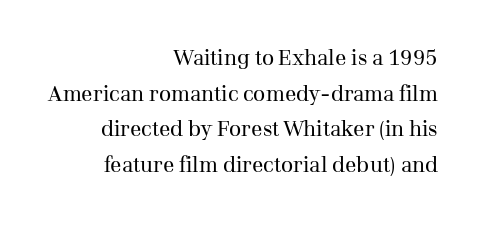
The image shows 21 px text type, upright; set right-aligned, normal line spacing (1.7x), normal letter spacing, not underlined.
